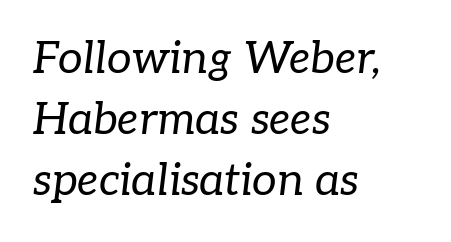
The image shows 44 px regular-weight serif type, italic (leaning right); set left-aligned, normal line spacing (1.39x), normal letter spacing, not underlined; low stroke contrast and a medium x-height.
